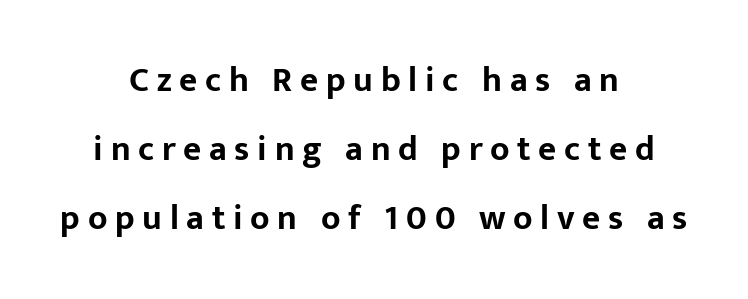
Q: Is the text bold? A: Yes.
Q: Is the text italic (slanted)? A: No, it is upright.
Q: Is the typeface a serif or a sans-serif typeface? A: Sans-serif.
Q: Is the text underlined? A: No.
Q: How is the paragraph aligned? A: Centered.
Q: Is the spacing between letters normal or unusually wide? A: Unusually wide.
Q: Is the spacing between lines tight, normal or loose? A: Loose.
Q: Width (condensed, normal, or wide)? A: Normal.
Q: Stroke contrast? A: Low.
Q: x-height? A: Medium.
Q: Monospaced? A: No.
